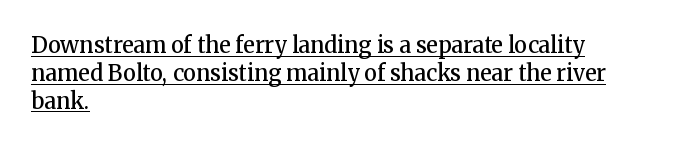
The specimen includes a rule beneath the text block's lines. The face used here is rendered with its standard letterfit. Heft: intermediate — a semibold. These lines sit exactly where default settings would place them.
